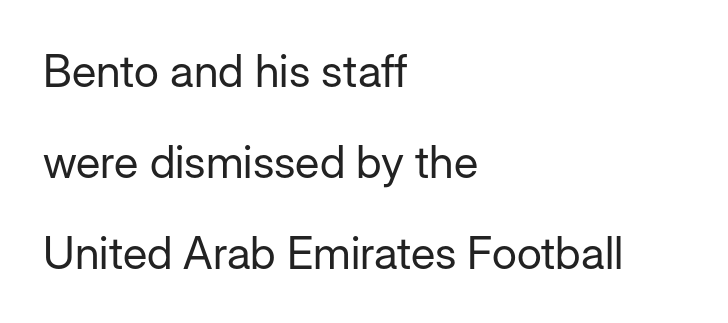
The rendering keeps characters at their native spacing. Nobody drew a line under any word here. Type style note: lacks serifs. Posture: straight, roman, zero tilt. The rendering uses a large line-height, opening up the rows. Where is the straight margin? On the left.
